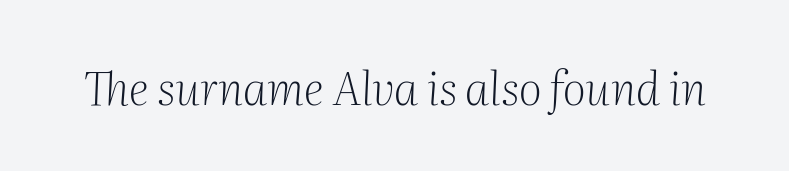
The baseline area is clear. This sample has the flowing, uneven cadence of proportional lettering. In terms of letterspacing, this is plain default setting. I'd call this a serif setting — the letters wear small feet.
